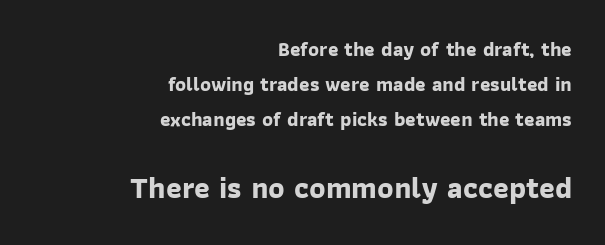
Each letter keeps its own natural width here, so spacing adapts to shape. The designer gave the closing block more size than the opening block. The compositor pushed each line to the right boundary. The specimen omits any rule beneath the text block's lines. Weight: bold.
